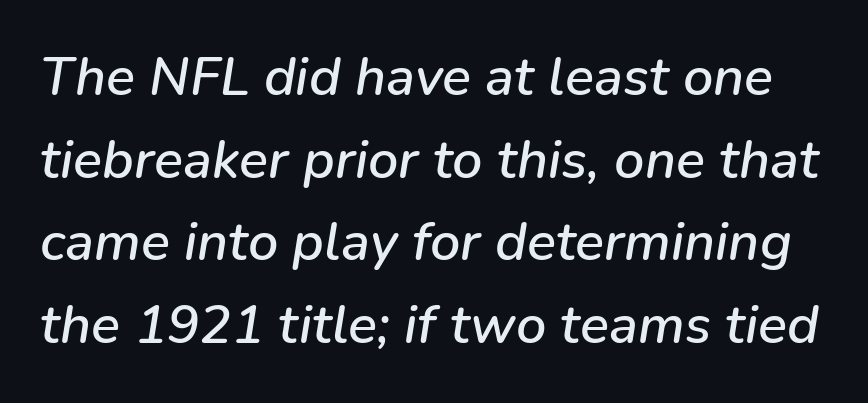
Q: Is the text italic (slanted)? A: Yes, it leans right by about 9 degrees.
Q: Is the text underlined? A: No.
Q: Is the spacing between letters normal or unusually wide? A: Normal.
Q: Is the spacing between lines tight, normal or loose? A: Normal.
Q: Width (condensed, normal, or wide)? A: Normal.
Q: Stroke contrast? A: Low.
Q: x-height? A: Medium.
Q: Monospaced? A: No.
